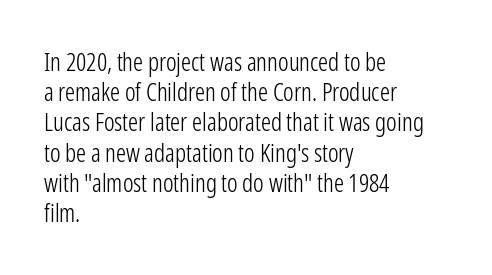
Q: Is the text bold? A: No.
Q: Is the text italic (slanted)? A: No, it is upright.
Q: Is the text underlined? A: No.
Q: How is the paragraph aligned? A: Left-aligned.
Q: Is the spacing between letters normal or unusually wide? A: Normal.
